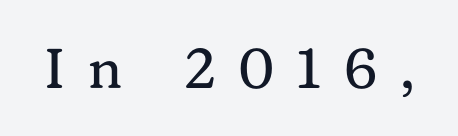
The image shows 56 px regular-weight serif type, upright; set unusually wide letter spacing (+0.43 em), not underlined; medium stroke contrast and a medium x-height.
